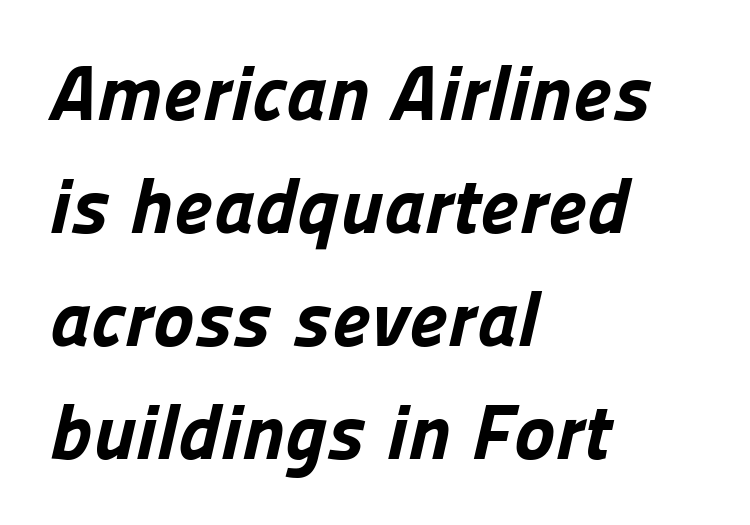
Q: Is the text bold? A: Yes.
Q: Is the typeface a serif or a sans-serif typeface? A: Sans-serif.
Q: Is the text underlined? A: No.
Q: How is the paragraph aligned? A: Left-aligned.
Q: Is the spacing between letters normal or unusually wide? A: Normal.
Q: Is the spacing between lines tight, normal or loose? A: Normal.
Q: Width (condensed, normal, or wide)? A: Normal.
Q: Stroke contrast? A: Low.
Q: x-height? A: Medium.
Q: Monospaced? A: No.
